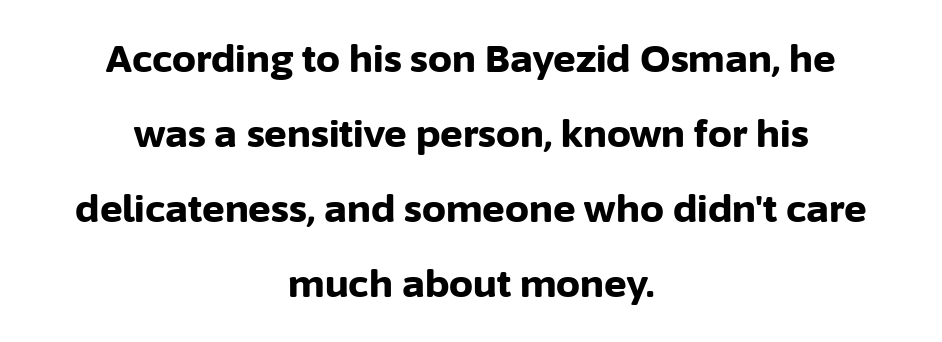
{"serif": "no", "italic": "no", "bold": "yes", "weight": "bold", "width": "normal", "stroke_contrast": "low", "x_height": "medium", "monospaced": "no", "underline": "no", "align": "center", "line_spacing": "loose", "line_spacing_ratio": 1.97, "letter_spacing": "normal", "letter_spacing_em": 0.0, "glyph_px": 38}
